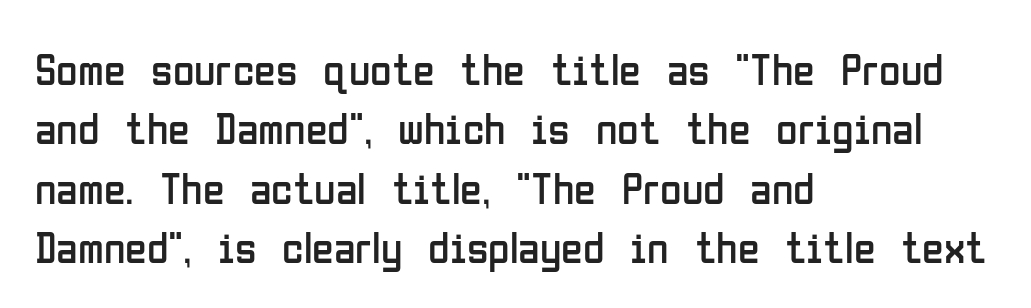
{"serif": "no", "italic": "no", "bold": "no", "weight": "regular", "width": "condensed", "stroke_contrast": "low", "x_height": "medium", "monospaced": "no", "underline": "no", "align": "left", "line_spacing": "normal", "line_spacing_ratio": 1.35, "letter_spacing": "normal", "letter_spacing_em": 0.0, "glyph_px": 44}
